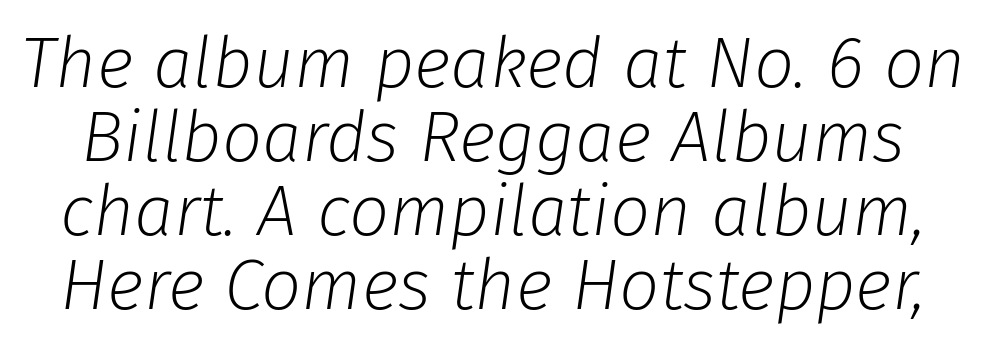
Q: Is the text bold? A: No.
Q: Is the text italic (slanted)? A: Yes, it leans right by about 8 degrees.
Q: Is the text underlined? A: No.
Q: Is the spacing between letters normal or unusually wide? A: Normal.
Q: Is the spacing between lines tight, normal or loose? A: Tight.
Q: Width (condensed, normal, or wide)? A: Normal.
Q: Stroke contrast? A: Low.
Q: x-height? A: Medium.
Q: Monospaced? A: No.
